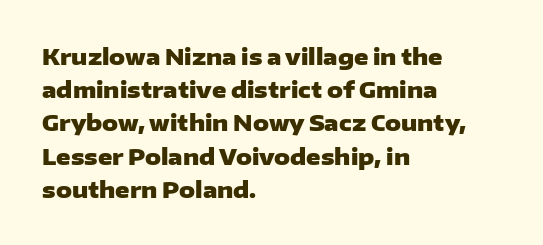
Leading matches the norm, producing a regular column. The area under the type is left untouched. Does extra space separate the letters? No, they use regular spacing. These lines were composed using upright roman letters.
